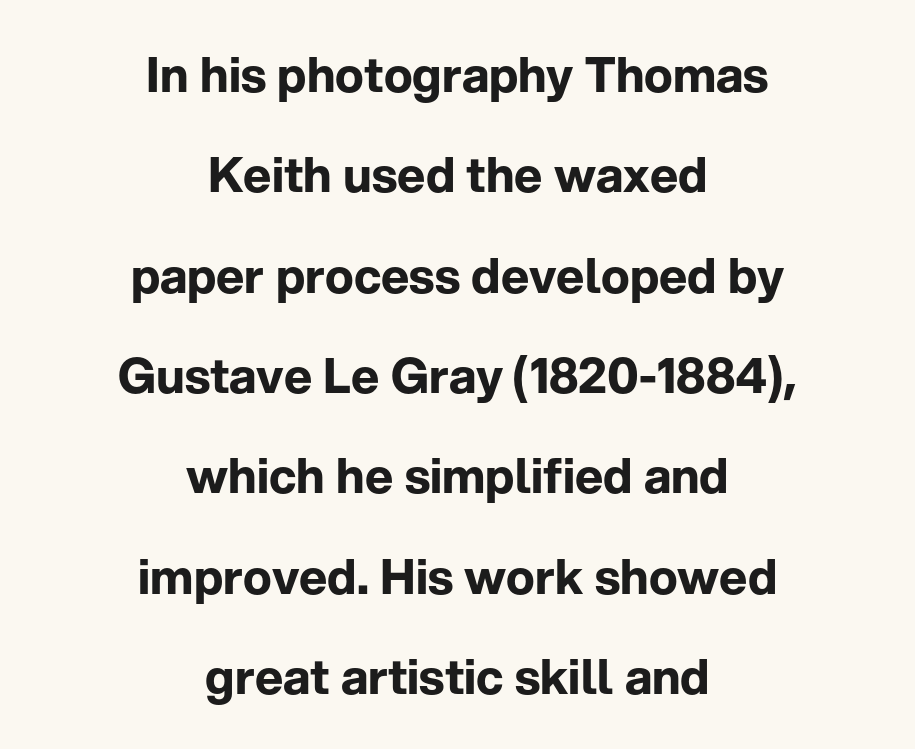
{"serif": "no", "italic": "no", "bold": "yes", "weight": "bold", "width": "normal", "stroke_contrast": "low", "x_height": "medium", "monospaced": "no", "underline": "no", "align": "center", "line_spacing": "loose", "line_spacing_ratio": 2.09, "letter_spacing": "normal", "letter_spacing_em": 0.0, "glyph_px": 48}
